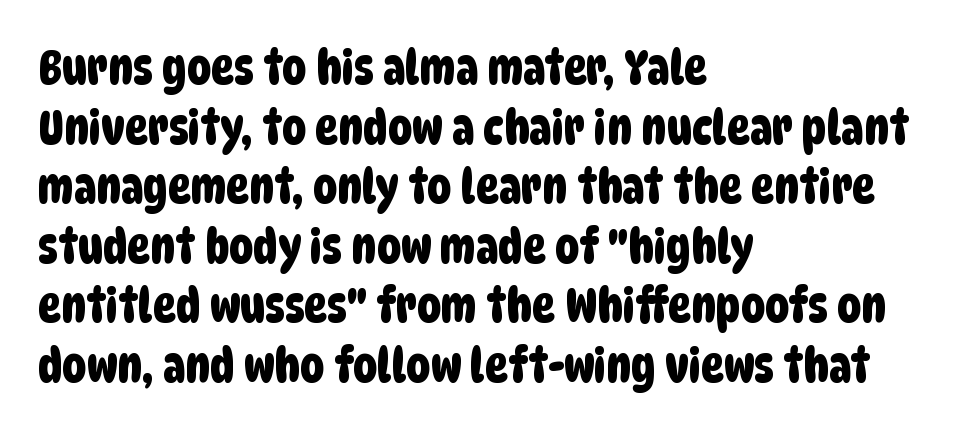
A typesetter would label this face a sans. Note the varied advance widths — an 'i' is clearly narrower than an 'm'. Bare-footed words on every line. Line beginnings align vertically; line endings do not.
